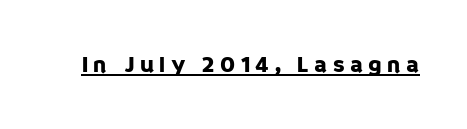
The image shows 23 px text type, upright; set unusually wide letter spacing (+0.24 em), underlined.
